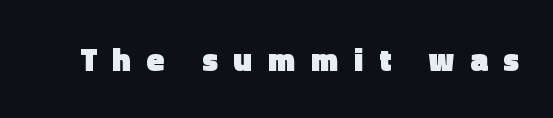
Q: Is the text bold? A: Yes.
Q: Is the text italic (slanted)? A: No, it is upright.
Q: Is the typeface a serif or a sans-serif typeface? A: Sans-serif.
Q: Is the text underlined? A: No.
Q: Is the spacing between letters normal or unusually wide? A: Unusually wide.
Q: Width (condensed, normal, or wide)? A: Normal.
Q: x-height? A: Medium.
Q: Monospaced? A: No.
